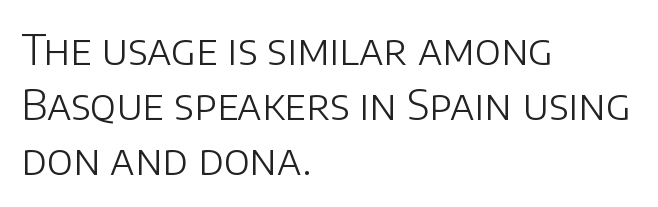
Q: Is the text bold? A: No.
Q: Is the text italic (slanted)? A: No, it is upright.
Q: Is the typeface a serif or a sans-serif typeface? A: Sans-serif.
Q: Is the text underlined? A: No.
Q: How is the paragraph aligned? A: Left-aligned.
Q: Is the spacing between letters normal or unusually wide? A: Normal.
Q: Is the spacing between lines tight, normal or loose? A: Normal.
Q: Width (condensed, normal, or wide)? A: Normal.
Q: Stroke contrast? A: Low.
Q: x-height? A: Large.
Q: Monospaced? A: No.
